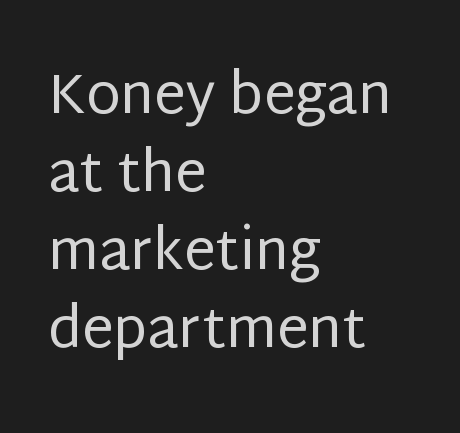
Q: Is the text bold? A: No.
Q: Is the text italic (slanted)? A: No, it is upright.
Q: Is the typeface a serif or a sans-serif typeface? A: Sans-serif.
Q: Is the text underlined? A: No.
Q: How is the paragraph aligned? A: Left-aligned.
Q: Is the spacing between letters normal or unusually wide? A: Normal.
Q: Is the spacing between lines tight, normal or loose? A: Normal.
Q: Width (condensed, normal, or wide)? A: Normal.
Q: Stroke contrast? A: Low.
Q: x-height? A: Large.
Q: Monospaced? A: No.
